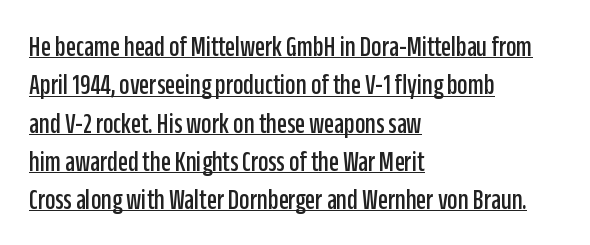
Q: Is the text italic (slanted)? A: No, it is upright.
Q: Is the typeface a serif or a sans-serif typeface? A: Sans-serif.
Q: Is the text underlined? A: Yes.
Q: How is the paragraph aligned? A: Left-aligned.
Q: Is the spacing between letters normal or unusually wide? A: Normal.
Q: Is the spacing between lines tight, normal or loose? A: Normal.
Q: Width (condensed, normal, or wide)? A: Condensed.
Q: Stroke contrast? A: Low.
Q: x-height? A: Large.
Q: Monospaced? A: No.
